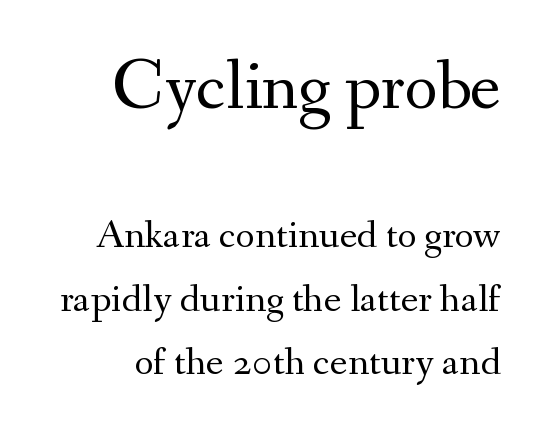
Every stem runs plumb, perpendicular to the baseline. Where is the straight margin? On the right. The passage shown begins with its larger block and ends with its smaller one. Here the designer chose a conventional face with non-uniform glyph widths. Tracking value appears to be zero — textbook default spacing. Leading matches the norm, producing a regular column.
